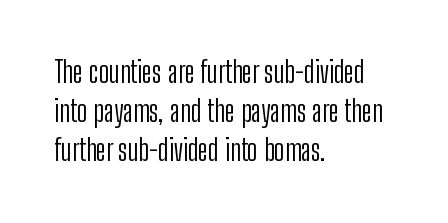
Q: Is the text bold? A: No.
Q: Is the text italic (slanted)? A: No, it is upright.
Q: Is the typeface a serif or a sans-serif typeface? A: Sans-serif.
Q: Is the text underlined? A: No.
Q: How is the paragraph aligned? A: Left-aligned.
Q: Is the spacing between letters normal or unusually wide? A: Normal.
Q: Is the spacing between lines tight, normal or loose? A: Normal.
Q: Width (condensed, normal, or wide)? A: Condensed.
Q: Stroke contrast? A: Low.
Q: x-height? A: Medium.
Q: Monospaced? A: No.
